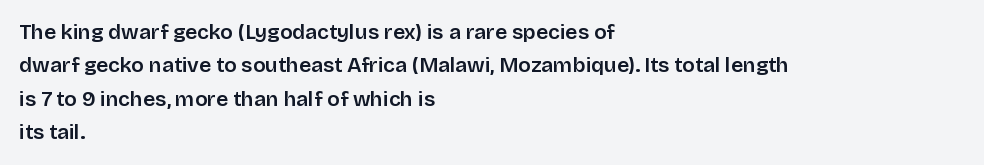
Q: Is the text italic (slanted)? A: No, it is upright.
Q: Is the text underlined? A: No.
Q: How is the paragraph aligned? A: Left-aligned.
Q: Is the spacing between letters normal or unusually wide? A: Normal.
Q: Is the spacing between lines tight, normal or loose? A: Normal.
